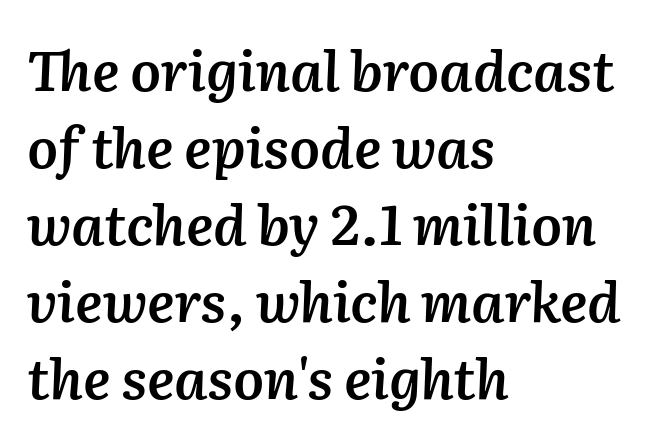
{"italic": "yes", "lean": "right", "slant_degrees": 2, "bold": "semi", "weight": "semibold", "width": "normal", "stroke_contrast": "medium", "x_height": "medium", "monospaced": "no", "underline": "no", "align": "left", "line_spacing": "normal", "line_spacing_ratio": 1.4, "letter_spacing": "normal", "letter_spacing_em": 0.0, "glyph_px": 55}
